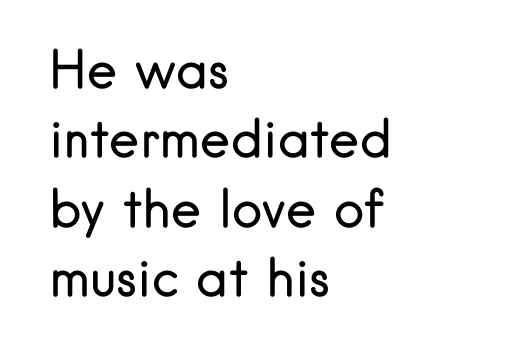
{"serif": "no", "italic": "no", "bold": "no", "weight": "regular", "width": "normal", "stroke_contrast": "low", "x_height": "small", "monospaced": "no", "underline": "no", "align": "left", "line_spacing": "normal", "line_spacing_ratio": 1.36, "letter_spacing": "normal", "letter_spacing_em": 0.0, "glyph_px": 51}
